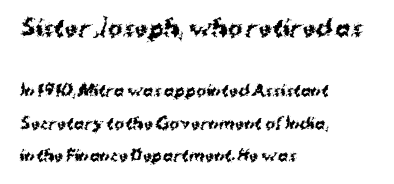
{"bold": "yes", "underline": "no", "align": "left", "line_spacing": "loose", "line_spacing_ratio": 2.16, "letter_spacing": "normal", "letter_spacing_em": 0.0, "larger_block": "first", "size_ratio": 1.47, "glyph_px": 22}
